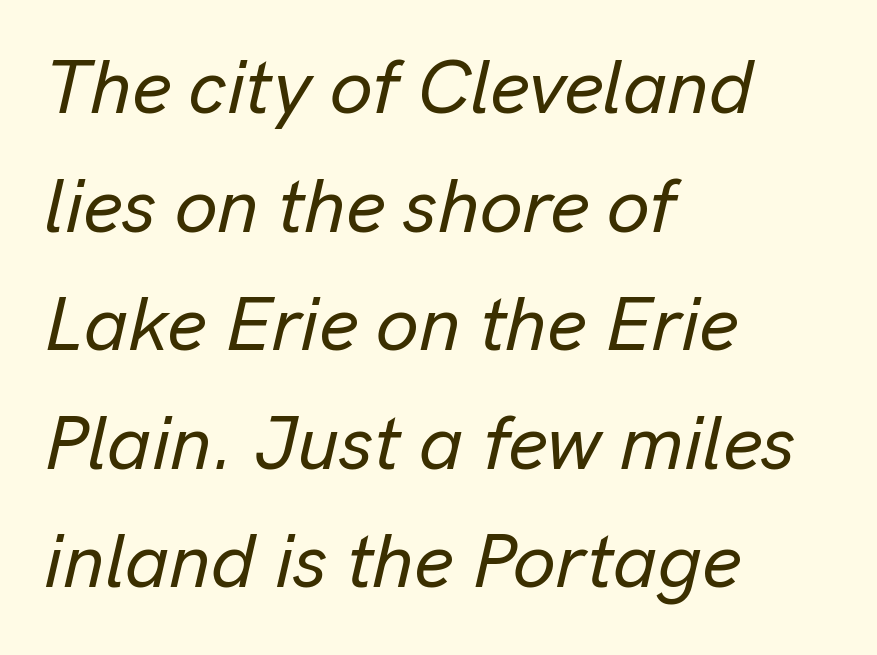
Q: Is the text italic (slanted)? A: Yes, it leans right by about 13 degrees.
Q: Is the text underlined? A: No.
Q: How is the paragraph aligned? A: Left-aligned.
Q: Is the spacing between letters normal or unusually wide? A: Normal.
Q: Is the spacing between lines tight, normal or loose? A: Normal.
Q: Width (condensed, normal, or wide)? A: Normal.
Q: Stroke contrast? A: Low.
Q: x-height? A: Medium.
Q: Monospaced? A: No.
